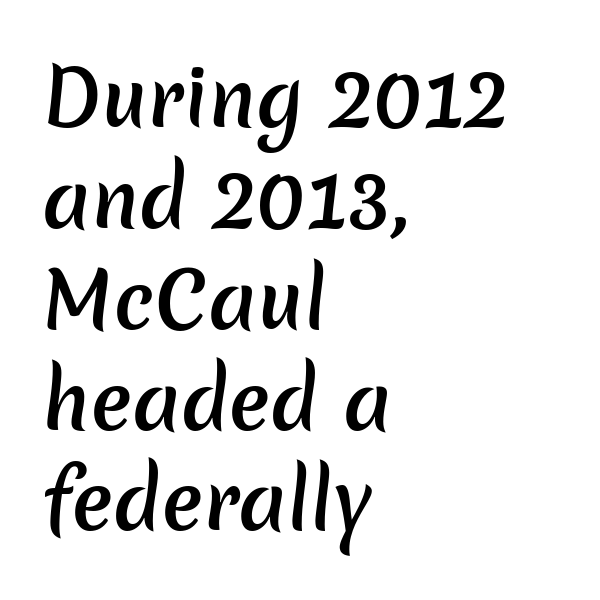
Character widths vary here, with narrow letters taking less room than wide ones. A somewhat darkened texture: the type is semibold rather than bold. Horizontal alignment here is leftward, the default for most running prose. There is no visible air inserted between adjacent glyphs.
